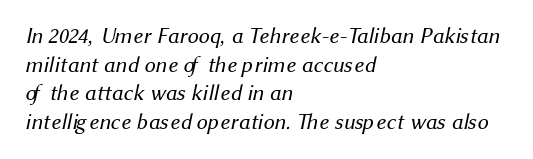
{"bold": "no", "underline": "no", "align": "left", "line_spacing": "normal", "line_spacing_ratio": 1.3, "letter_spacing": "normal", "letter_spacing_em": 0.0, "glyph_px": 22}
